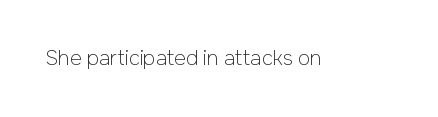
Q: Is the text bold? A: No.
Q: Is the text italic (slanted)? A: No, it is upright.
Q: Is the text underlined? A: No.
Q: Is the spacing between letters normal or unusually wide? A: Normal.
